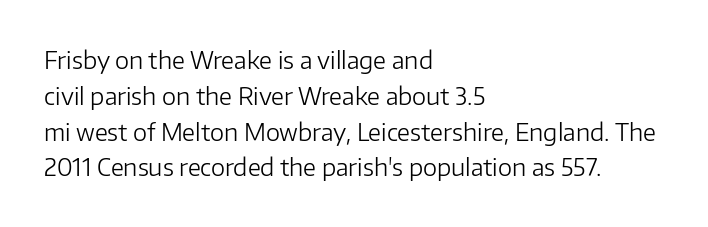
The image shows 24 px text type, upright; set left-aligned, normal line spacing (1.49x), normal letter spacing, not underlined.
